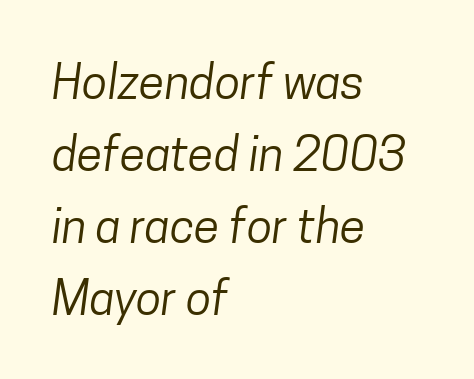
Line spacing here is normal. The passage shown is typed in a proportional face where columns would drift. Where is the straight margin? On the left. The words here are not underlined. Short note: letters normally spaced.
